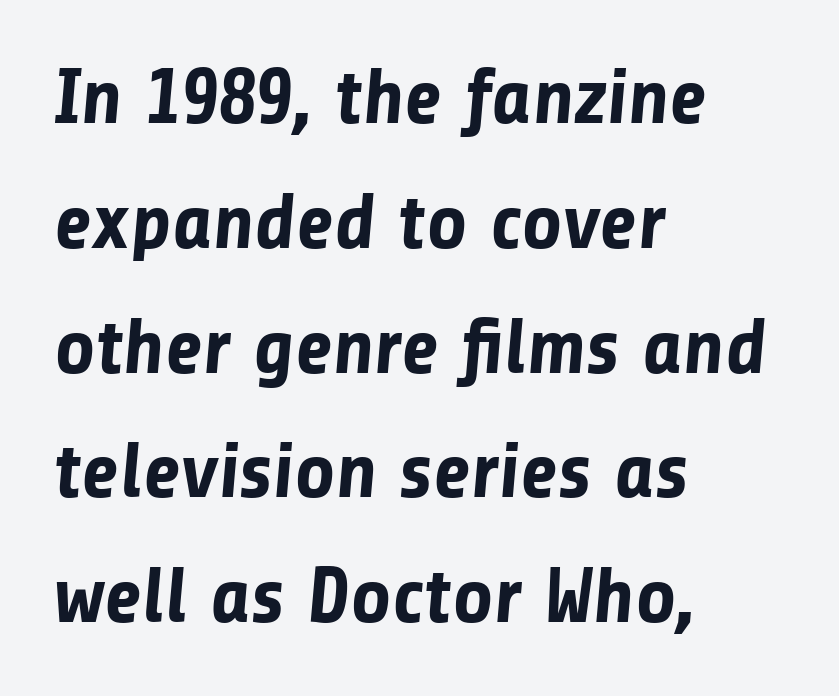
The image shows 79 px bold sans-serif type; set left-aligned, normal line spacing (1.58x), normal letter spacing, not underlined; low stroke contrast and a medium x-height.
